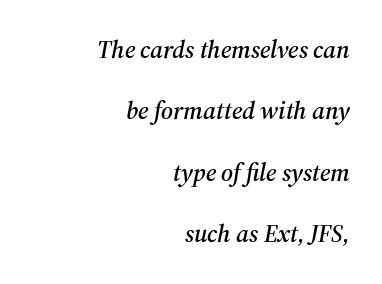
The image shows 25 px text type, italic (leaning right); set right-aligned, loose line spacing (2.46x), normal letter spacing, not underlined.
